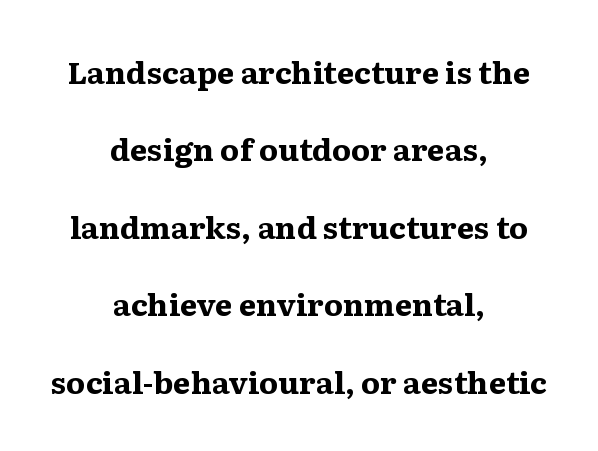
Q: Is the text bold? A: Yes.
Q: Is the text italic (slanted)? A: No, it is upright.
Q: Is the typeface a serif or a sans-serif typeface? A: Serif.
Q: Is the text underlined? A: No.
Q: How is the paragraph aligned? A: Centered.
Q: Is the spacing between letters normal or unusually wide? A: Normal.
Q: Is the spacing between lines tight, normal or loose? A: Loose.
Q: Width (condensed, normal, or wide)? A: Wide.
Q: Stroke contrast? A: Medium.
Q: x-height? A: Medium.
Q: Monospaced? A: No.
